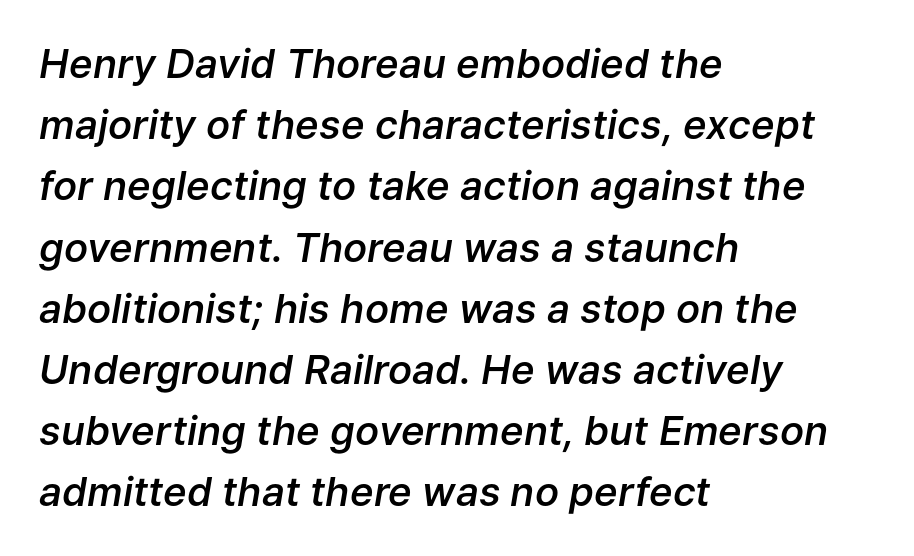
Would a proofreader flag this as italicized? Yes. Each word holds together tightly as a unit, with standard inter-letter gaps. The letters advance in unequal steps, a hallmark of proportional type. The sample has been set in demibold, a notch under bold.
